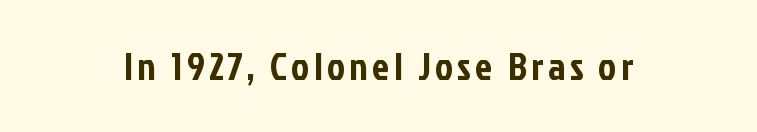
Q: Is the text italic (slanted)? A: No, it is upright.
Q: Is the typeface a serif or a sans-serif typeface? A: Sans-serif.
Q: Is the text underlined? A: No.
Q: How is the paragraph aligned? A: Centered.
Q: Width (condensed, normal, or wide)? A: Condensed.
Q: Stroke contrast? A: Low.
Q: x-height? A: Medium.
Q: Monospaced? A: No.
